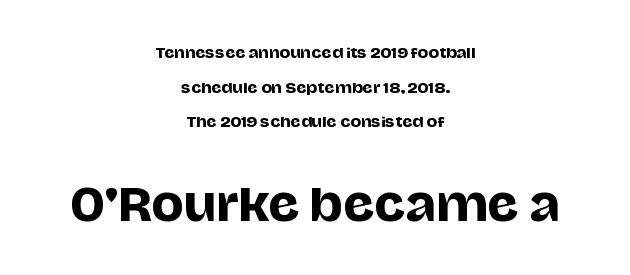
Q: Is the text italic (slanted)? A: No, it is upright.
Q: Is the typeface a serif or a sans-serif typeface? A: Sans-serif.
Q: Is the text underlined? A: No.
Q: How is the paragraph aligned? A: Centered.
Q: Is the spacing between letters normal or unusually wide? A: Normal.
Q: Is the spacing between lines tight, normal or loose? A: Loose.
Q: Which block of text is set in a larger size, the first (top) or the second (bottom)? A: The second (bottom) one.
Q: Width (condensed, normal, or wide)? A: Normal.
Q: Stroke contrast? A: Low.
Q: x-height? A: Large.
Q: Monospaced? A: No.
